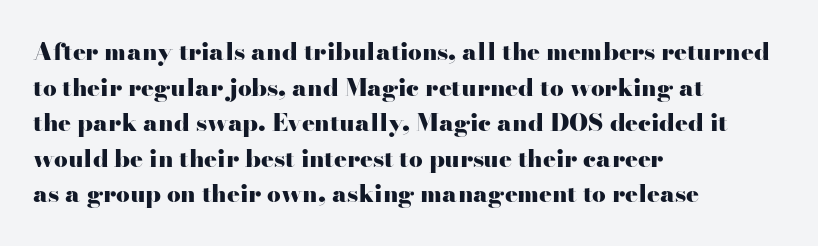
{"italic": "no", "bold": "yes", "underline": "no", "align": "left", "line_spacing": "normal", "line_spacing_ratio": 1.48, "letter_spacing": "normal", "letter_spacing_em": 0.0, "glyph_px": 24}
